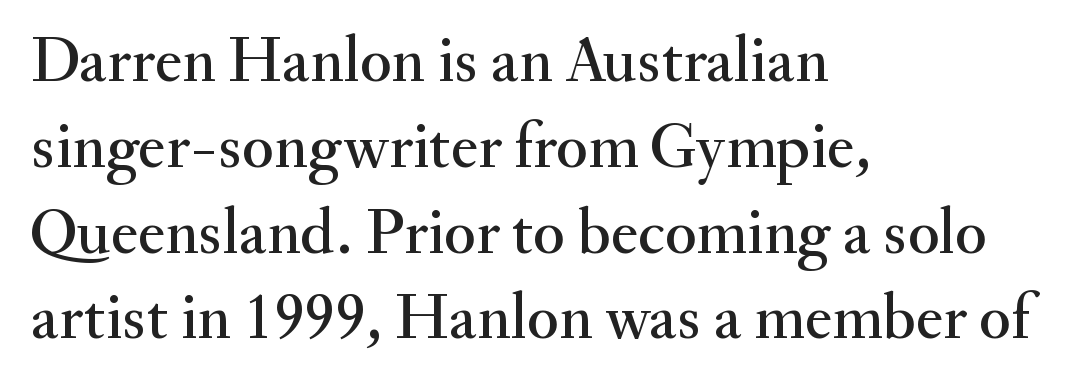
Q: Is the text italic (slanted)? A: No, it is upright.
Q: Is the typeface a serif or a sans-serif typeface? A: Serif.
Q: Is the text underlined? A: No.
Q: How is the paragraph aligned? A: Left-aligned.
Q: Is the spacing between letters normal or unusually wide? A: Normal.
Q: Is the spacing between lines tight, normal or loose? A: Normal.
Q: Width (condensed, normal, or wide)? A: Normal.
Q: Stroke contrast? A: Medium.
Q: x-height? A: Small.
Q: Monospaced? A: No.
